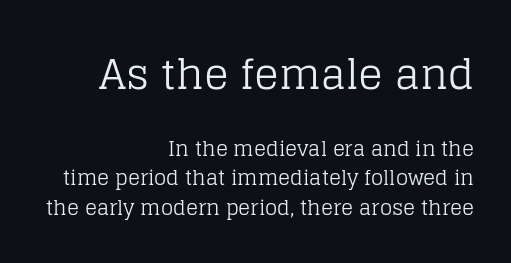
The image shows 41 px regular-weight serif type, upright; set right-aligned, normal line spacing (1.47x), normal letter spacing, not underlined; the first (top) block is 2.05x larger; low stroke contrast and a large x-height.
